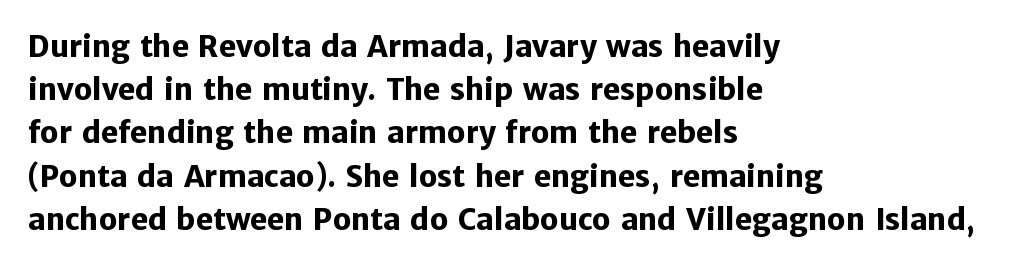
The zone under the glyphs is completely vacant. Ordinary non-slanted type is in use. Looks like regular typesetting: each glyph gets only the width it needs. The letters carry no serifs — their stems end cleanly without finishing strokes. The lines are quadded left.
